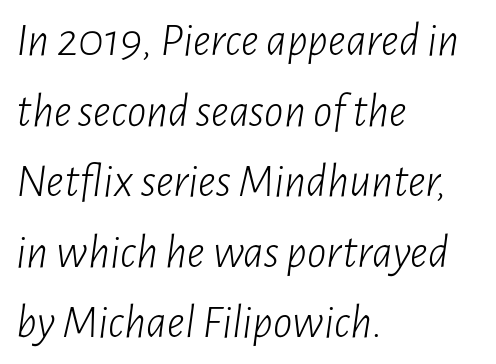
This sample has the flowing, uneven cadence of proportional lettering. Clear beneath every line of the passage. No extra tracking has been applied to these lines. Designer's note — italics engaged.
